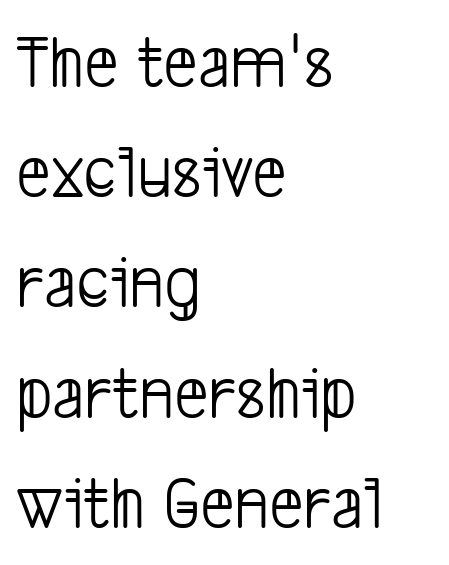
The image shows 76 px light, condensed sans-serif type; set left-aligned, normal line spacing (1.45x), normal letter spacing, not underlined; low stroke contrast and a medium x-height.
